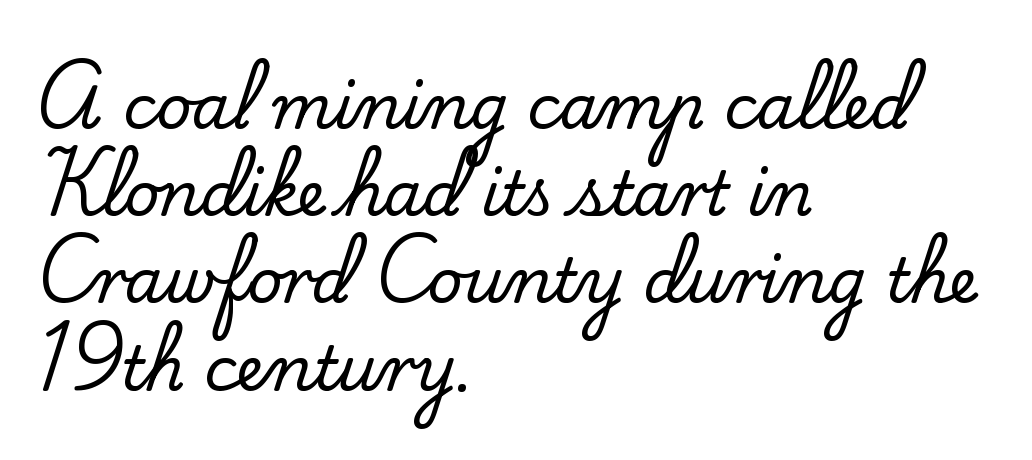
The image shows 61 px serif type; set left-aligned, normal line spacing (1.43x), normal letter spacing, not underlined; low stroke contrast and a small x-height.
